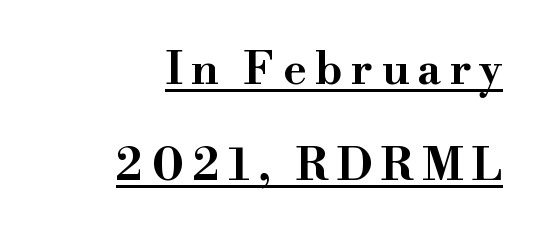
Yep, those are serifs on the letters. The font's upright variant was chosen for this text. Notice how a bar underscores the lettering throughout. The typesetter chose a ragged-left arrangement here. The space between consecutive lines is lavish.
